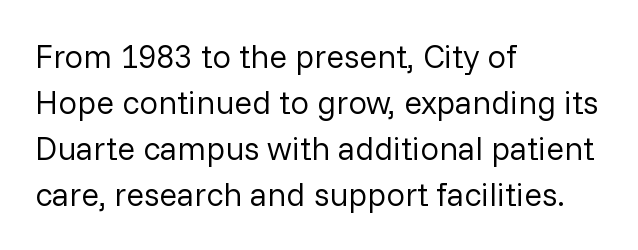
The image shows 33 px regular-weight sans-serif type, upright; set left-aligned, normal line spacing (1.39x), normal letter spacing, not underlined; low stroke contrast and a medium x-height.
